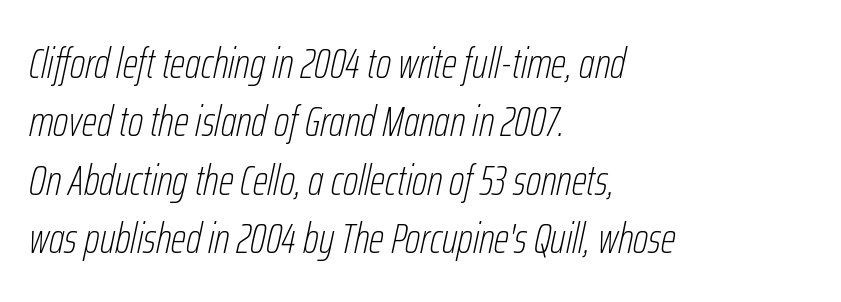
Weight: in the light-to-regular range. Students, note that the glyphs here touch the page at normal intervals. Evenly set lines give the paragraph a standard silhouette. This sample has the flowing, uneven cadence of proportional lettering.
